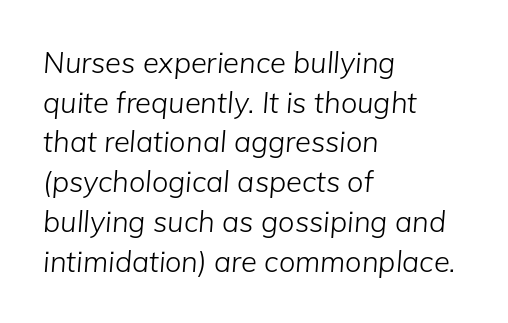
Q: Is the text bold? A: No.
Q: Is the text italic (slanted)? A: Yes, it leans right by about 5 degrees.
Q: Is the text underlined? A: No.
Q: How is the paragraph aligned? A: Left-aligned.
Q: Is the spacing between letters normal or unusually wide? A: Normal.
Q: Is the spacing between lines tight, normal or loose? A: Normal.
Q: Width (condensed, normal, or wide)? A: Normal.
Q: Stroke contrast? A: Low.
Q: x-height? A: Medium.
Q: Monospaced? A: No.
